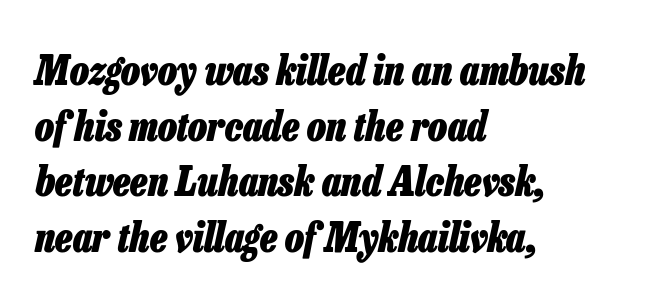
Q: Is the text bold? A: Yes.
Q: Is the text italic (slanted)? A: Yes, it leans right by about 13 degrees.
Q: Is the text underlined? A: No.
Q: How is the paragraph aligned? A: Left-aligned.
Q: Is the spacing between letters normal or unusually wide? A: Normal.
Q: Is the spacing between lines tight, normal or loose? A: Normal.
Q: Width (condensed, normal, or wide)? A: Condensed.
Q: Stroke contrast? A: Low.
Q: x-height? A: Medium.
Q: Monospaced? A: No.
